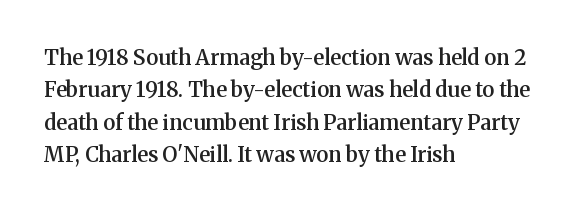
Q: Is the text bold? A: Semi-bold.
Q: Is the text italic (slanted)? A: No, it is upright.
Q: Is the text underlined? A: No.
Q: How is the paragraph aligned? A: Left-aligned.
Q: Is the spacing between letters normal or unusually wide? A: Normal.
Q: Is the spacing between lines tight, normal or loose? A: Normal.
